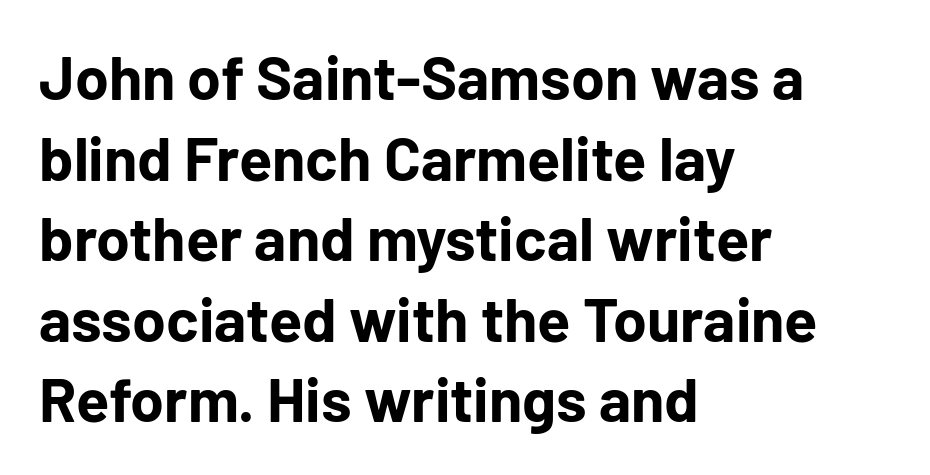
Q: Is the text bold? A: Yes.
Q: Is the text italic (slanted)? A: No, it is upright.
Q: Is the typeface a serif or a sans-serif typeface? A: Sans-serif.
Q: Is the text underlined? A: No.
Q: How is the paragraph aligned? A: Left-aligned.
Q: Is the spacing between letters normal or unusually wide? A: Normal.
Q: Is the spacing between lines tight, normal or loose? A: Normal.
Q: Width (condensed, normal, or wide)? A: Normal.
Q: Stroke contrast? A: Low.
Q: x-height? A: Medium.
Q: Monospaced? A: No.
